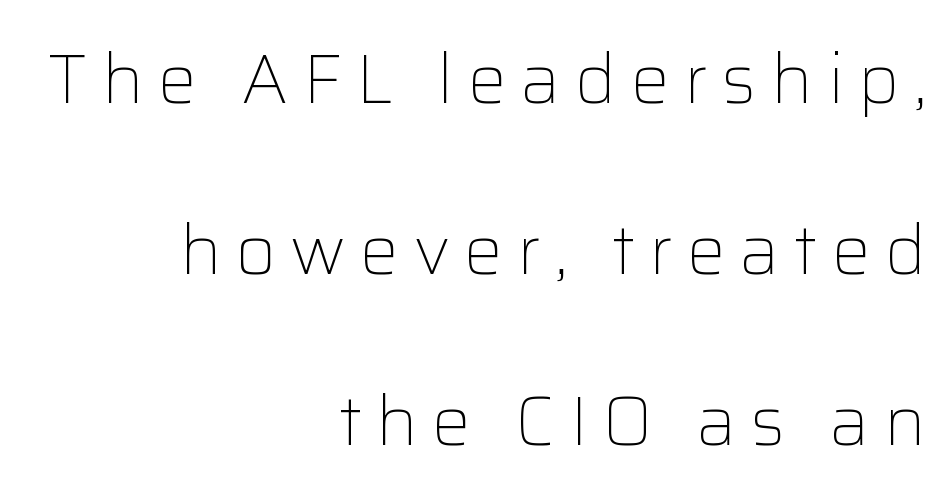
{"serif": "no", "italic": "no", "bold": "no", "weight": "light", "width": "normal", "stroke_contrast": "low", "x_height": "medium", "monospaced": "no", "underline": "no", "align": "right", "line_spacing": "loose", "line_spacing_ratio": 2.48, "letter_spacing": "wide", "letter_spacing_em": 0.21, "glyph_px": 69}
